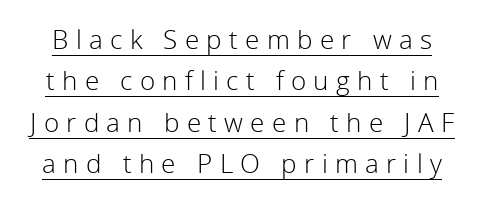
The image shows 26 px text type, upright; set normal line spacing (1.59x), unusually wide letter spacing (+0.28 em), underlined.
